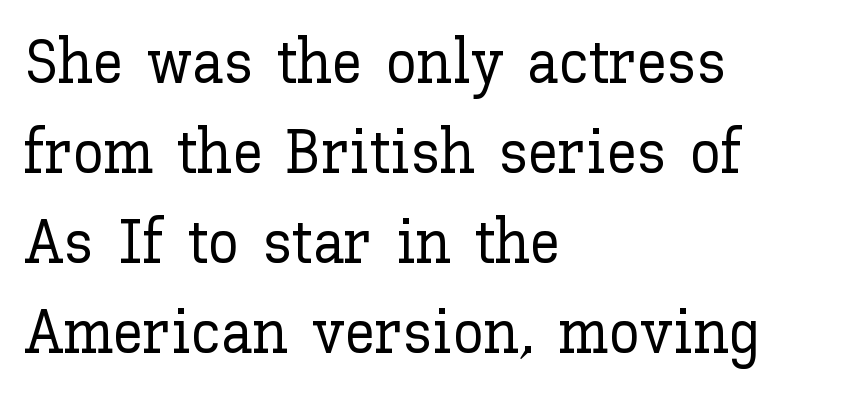
{"italic": "no", "width": "normal", "stroke_contrast": "low", "x_height": "medium", "monospaced": "no", "underline": "no", "align": "left", "line_spacing": "normal", "line_spacing_ratio": 1.45, "letter_spacing": "normal", "letter_spacing_em": 0.0, "glyph_px": 62}
